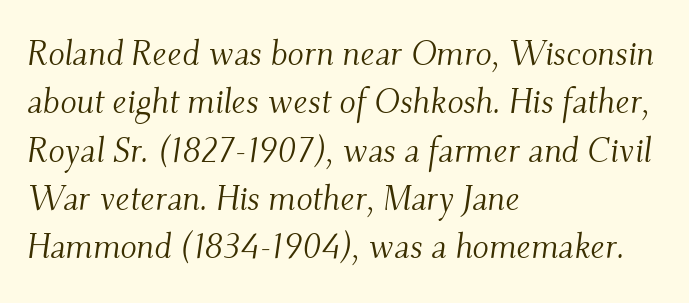
The image shows 34 px light serif type, italic (leaning right); set left-aligned, normal line spacing (1.42x), normal letter spacing, not underlined; medium stroke contrast and a small x-height.
